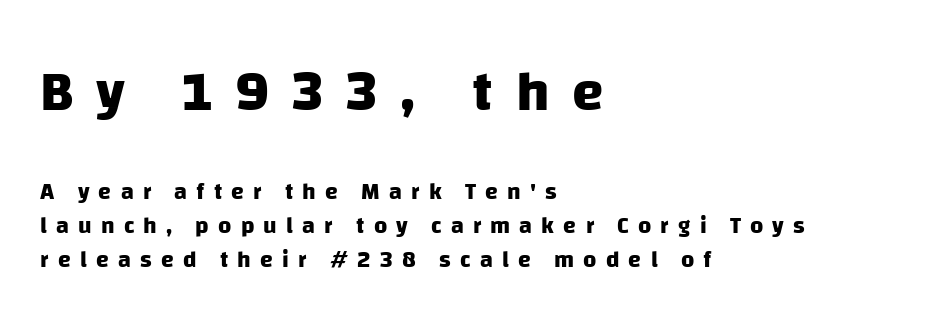
Q: Is the text bold? A: Yes.
Q: Is the typeface a serif or a sans-serif typeface? A: Sans-serif.
Q: Is the text underlined? A: No.
Q: How is the paragraph aligned? A: Left-aligned.
Q: Is the spacing between letters normal or unusually wide? A: Unusually wide.
Q: Is the spacing between lines tight, normal or loose? A: Normal.
Q: Which block of text is set in a larger size, the first (top) or the second (bottom)? A: The first (top) one.
Q: Width (condensed, normal, or wide)? A: Normal.
Q: Stroke contrast? A: Low.
Q: x-height? A: Large.
Q: Monospaced? A: No.
